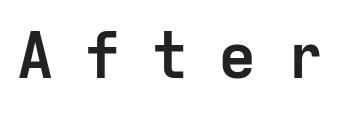
Q: Is the text bold? A: Yes.
Q: Is the text italic (slanted)? A: No, it is upright.
Q: Is the typeface a serif or a sans-serif typeface? A: Sans-serif.
Q: Is the text underlined? A: No.
Q: Is the spacing between letters normal or unusually wide? A: Unusually wide.
Q: Width (condensed, normal, or wide)? A: Normal.
Q: Stroke contrast? A: Low.
Q: x-height? A: Medium.
Q: Monospaced? A: Yes.
